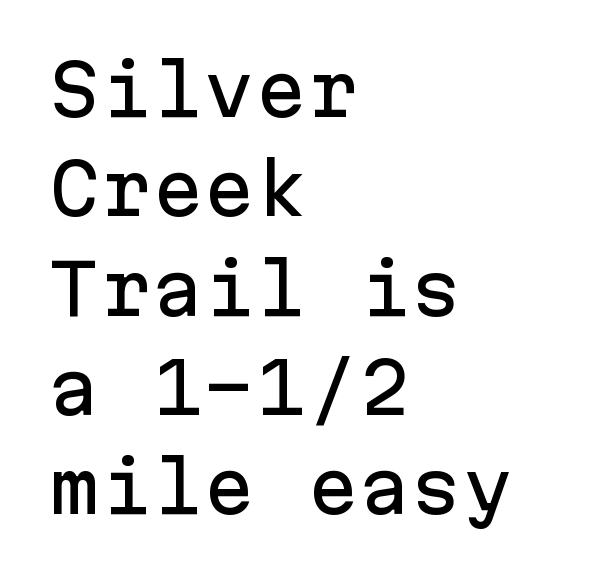
The image shows 69 px sans-serif type, upright, monospaced; set left-aligned, normal line spacing (1.44x), normal letter spacing, not underlined; low stroke contrast and a medium x-height.
